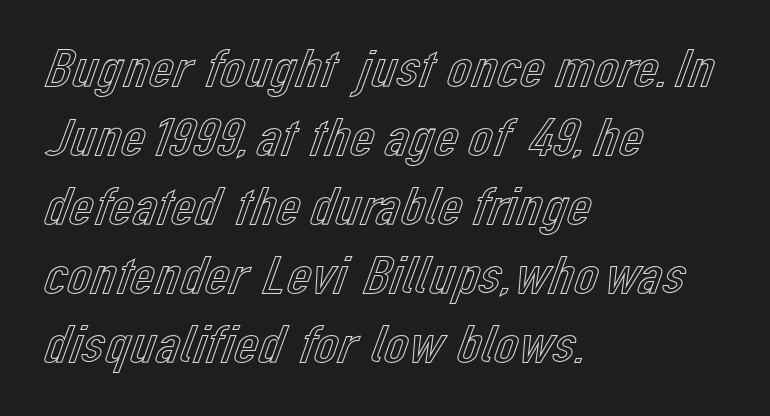
Q: Is the text italic (slanted)? A: Yes.
Q: Is the text underlined? A: No.
Q: How is the paragraph aligned? A: Left-aligned.
Q: Is the spacing between letters normal or unusually wide? A: Normal.
Q: Is the spacing between lines tight, normal or loose? A: Normal.
Q: Width (condensed, normal, or wide)? A: Normal.
Q: x-height? A: Medium.
Q: Monospaced? A: No.
